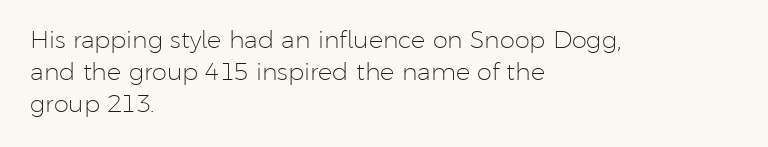
{"italic": "no", "bold": "no", "underline": "no", "align": "left", "line_spacing": "normal", "line_spacing_ratio": 1.33, "letter_spacing": "normal", "letter_spacing_em": 0.0, "glyph_px": 24}
